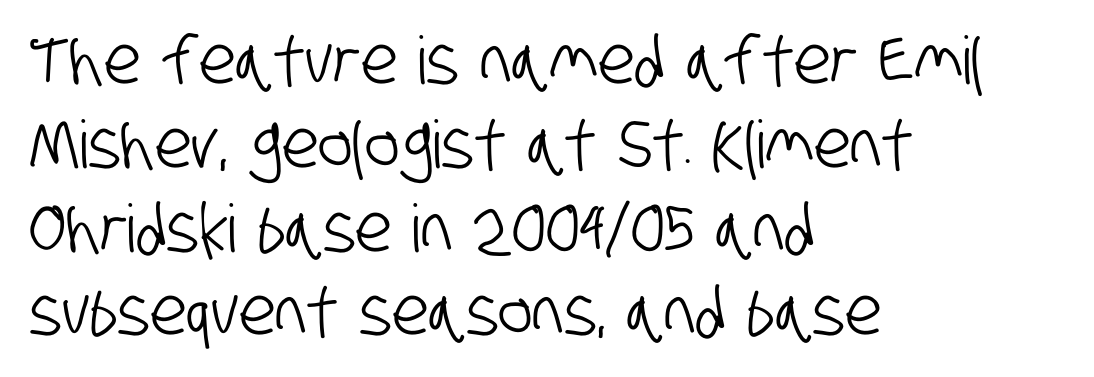
{"serif": "no", "width": "condensed", "stroke_contrast": "low", "x_height": "large", "monospaced": "no", "underline": "no", "align": "left", "line_spacing": "normal", "line_spacing_ratio": 1.27, "letter_spacing": "normal", "letter_spacing_em": 0.0, "glyph_px": 66}
